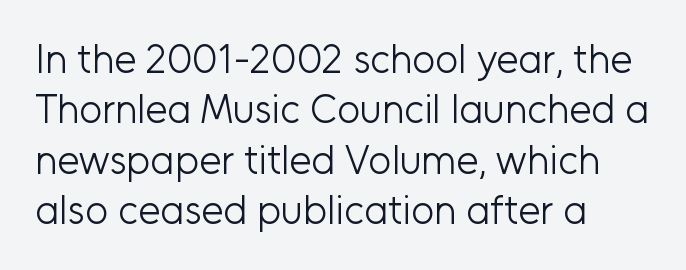
{"serif": "no", "italic": "no", "bold": "no", "weight": "light", "width": "normal", "stroke_contrast": "low", "x_height": "medium", "monospaced": "no", "underline": "no", "align": "left", "line_spacing": "normal", "line_spacing_ratio": 1.26, "letter_spacing": "normal", "letter_spacing_em": 0.0, "glyph_px": 40}
